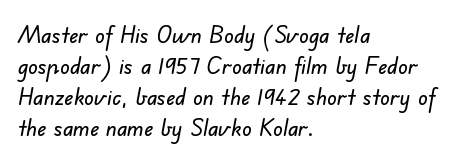
Each row of text sits above clean, open space. Caption: multi-line text, flush left, ragged right. Short note: letters normally spaced. Regarding leading, the lines here are spaced in the standard way.
